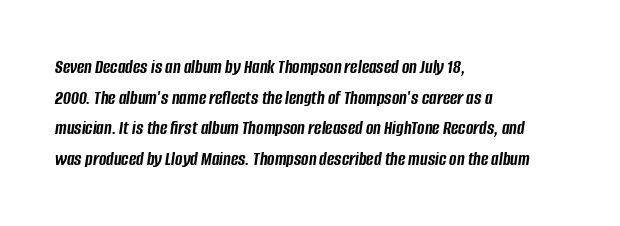
{"italic": "yes", "lean": "right", "slant_degrees": 8, "bold": "yes", "underline": "no", "align": "left", "line_spacing": "normal", "line_spacing_ratio": 1.53, "letter_spacing": "normal", "letter_spacing_em": 0.0, "glyph_px": 20}
